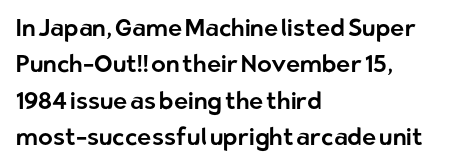
{"italic": "no", "underline": "no", "align": "left", "line_spacing": "normal", "line_spacing_ratio": 1.52, "letter_spacing": "normal", "letter_spacing_em": 0.0, "glyph_px": 24}
